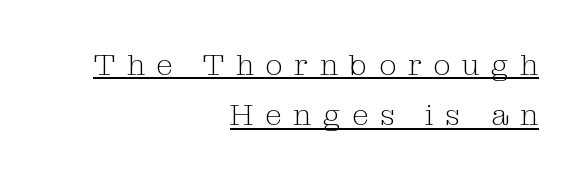
Note the varied advance widths — an 'i' is clearly narrower than an 'm'. If you drew a ruler down the right edge, every line would touch it. Looks like someone drew a line under every word here. Glyph-to-glyph distance is far greater than everyday printed text. The weight tops out at a normal text grade.
